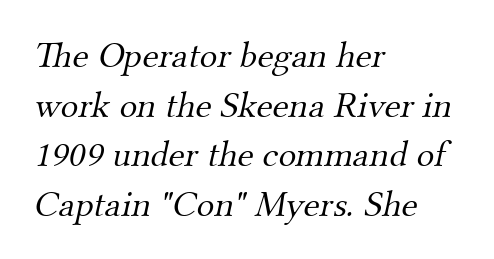
Notice how descenders clear the ascenders below comfortably — that's standard leading. Serif or sans? Serif — the stroke terminals have little feet. In CSS terms this would be text-align: left. Is the letter spacing exaggerated? No — it looks like the ordinary default.
